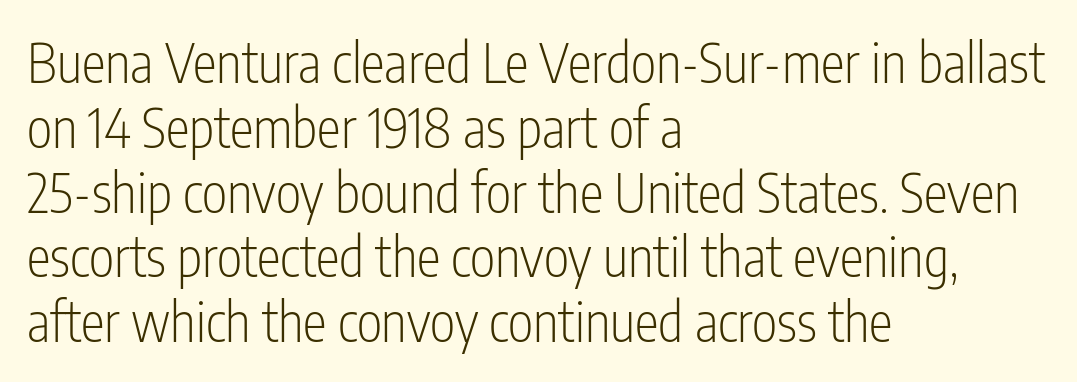
This sample uses plain, unmodified letter spacing. The typography opts for an upright posture over an oblique one. The paragraph shown leans on its left margin. The passage shown is not underscored anywhere. Spacing verdict: proportional, widths tailored to each character.
